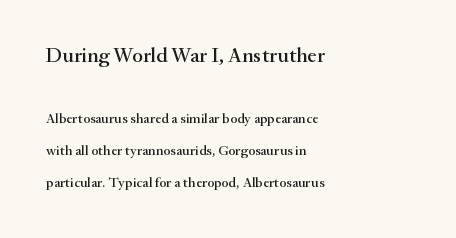
The image shows 21 px text type, upright; set left-aligned, loose line spacing (2.32x), normal letter spacing, not underlined; the first (top) block is 1.5x larger.
